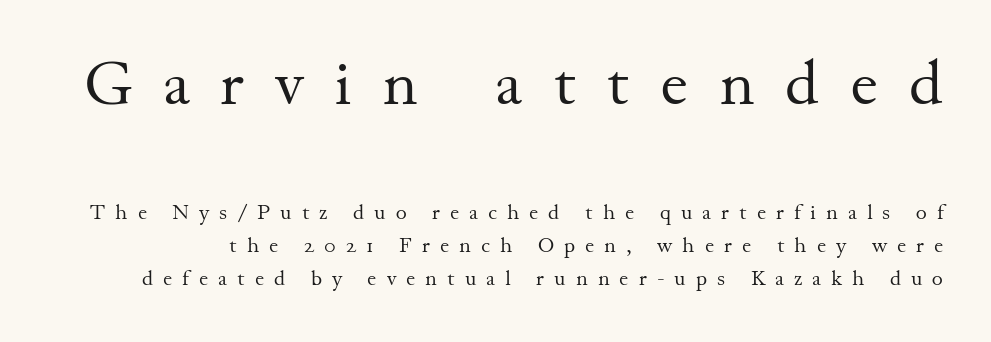
Spacing verdict: proportional, widths tailored to each character. If you squint, the top block still reads clearly — it's the larger of the two. Vertical spacing — default. Beneath every word, the page is bare. The letters stand upright; this is a roman face. A light-to-regular cut is what we see here.
